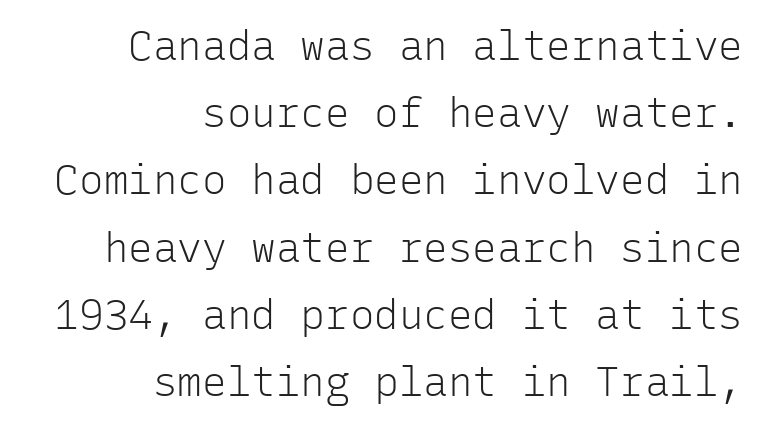
Q: Is the text bold? A: No.
Q: Is the text italic (slanted)? A: No, it is upright.
Q: Is the typeface a serif or a sans-serif typeface? A: Sans-serif.
Q: Is the text underlined? A: No.
Q: How is the paragraph aligned? A: Right-aligned.
Q: Is the spacing between letters normal or unusually wide? A: Normal.
Q: Is the spacing between lines tight, normal or loose? A: Normal.
Q: Width (condensed, normal, or wide)? A: Normal.
Q: Stroke contrast? A: Low.
Q: x-height? A: Medium.
Q: Monospaced? A: Yes.
